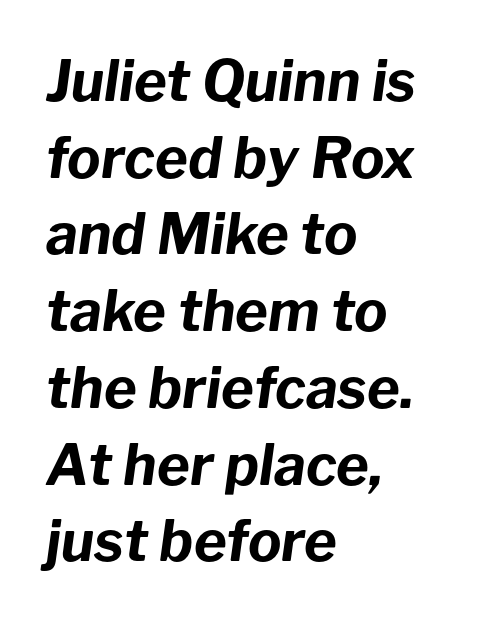
{"italic": "yes", "lean": "right", "slant_degrees": 8, "bold": "yes", "weight": "bold", "width": "normal", "stroke_contrast": "low", "x_height": "medium", "monospaced": "no", "underline": "no", "align": "left", "line_spacing": "normal", "line_spacing_ratio": 1.37, "letter_spacing": "normal", "letter_spacing_em": 0.0, "glyph_px": 56}
